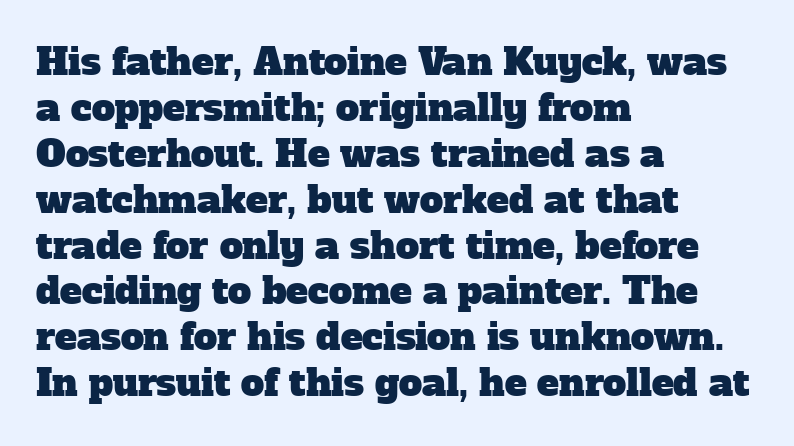
{"serif": "yes", "width": "normal", "stroke_contrast": "low", "x_height": "medium", "monospaced": "no", "underline": "no", "align": "left", "line_spacing_ratio": 1.24, "letter_spacing": "normal", "letter_spacing_em": 0.0, "glyph_px": 37}
